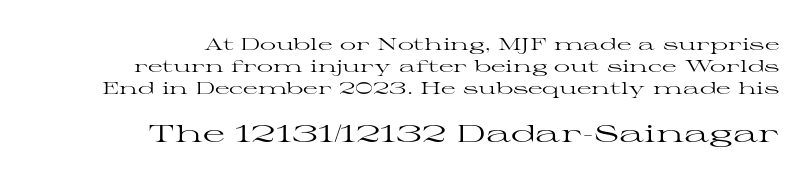
Q: Is the text bold? A: No.
Q: Is the text italic (slanted)? A: No, it is upright.
Q: Is the text underlined? A: No.
Q: How is the paragraph aligned? A: Right-aligned.
Q: Is the spacing between letters normal or unusually wide? A: Normal.
Q: Is the spacing between lines tight, normal or loose? A: Normal.
Q: Which block of text is set in a larger size, the first (top) or the second (bottom)? A: The second (bottom) one.
